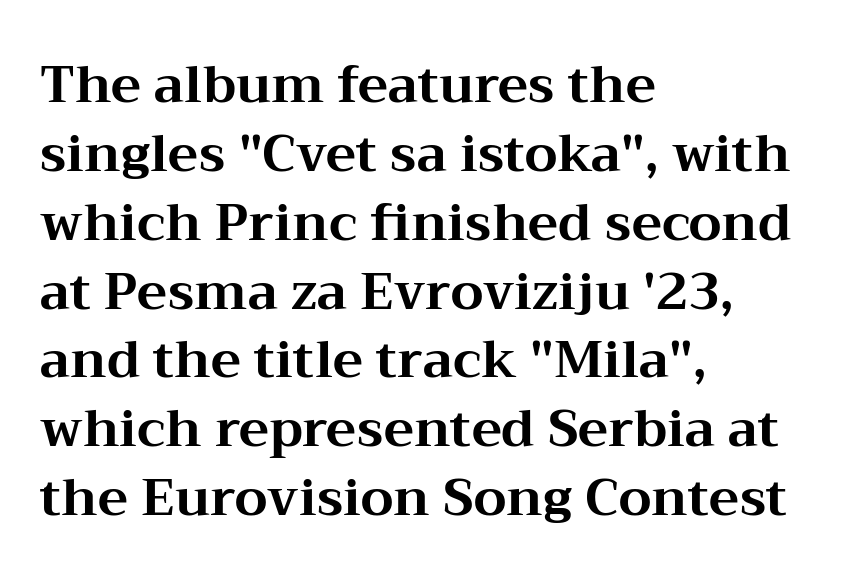
{"serif": "yes", "italic": "no", "bold": "yes", "weight": "bold", "width": "wide", "stroke_contrast": "medium", "x_height": "medium", "monospaced": "no", "underline": "no", "align": "left", "line_spacing": "normal", "line_spacing_ratio": 1.35, "letter_spacing": "normal", "letter_spacing_em": 0.0, "glyph_px": 51}
